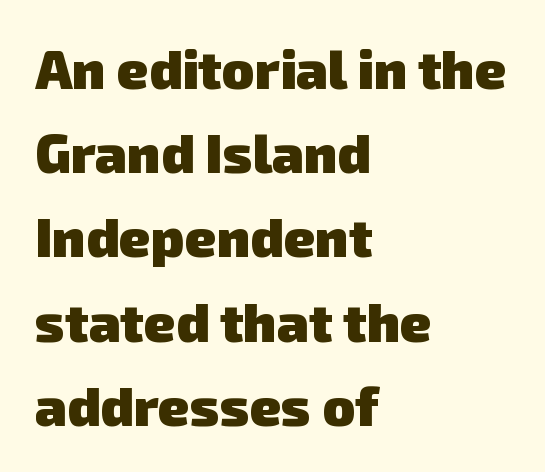
Honestly, there is no underline to notice here at all. The typesetter chose a ragged-right arrangement here. Proportional: the letters do not fall into vertical columns. Observe the absence of serifs on each vertical stroke in this sample. What's the leading like? Ordinary, nothing unusual.
